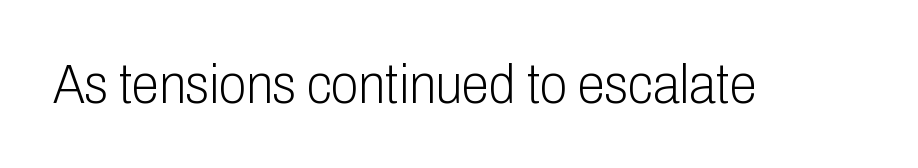
Q: Is the text bold? A: No.
Q: Is the text italic (slanted)? A: No, it is upright.
Q: Is the typeface a serif or a sans-serif typeface? A: Sans-serif.
Q: Is the text underlined? A: No.
Q: Is the spacing between letters normal or unusually wide? A: Normal.
Q: Width (condensed, normal, or wide)? A: Condensed.
Q: Stroke contrast? A: Low.
Q: x-height? A: Medium.
Q: Monospaced? A: No.
